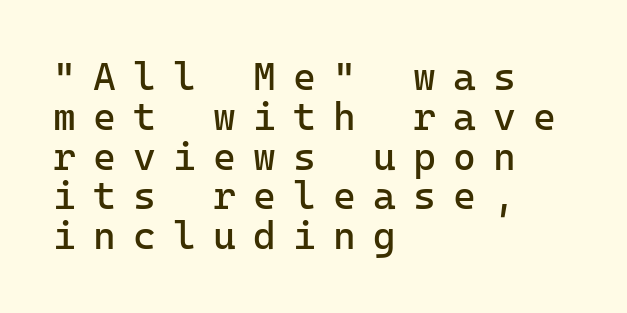
The weight tops out at a normal text grade. This sample uses an upright cut, with every glyph sitting square on the baseline. The face used here is rendered with a markedly widened letterfit. Spacing verdict: monospaced, one width for all characters. Does the type have serifs? No, each stem ends abruptly.
